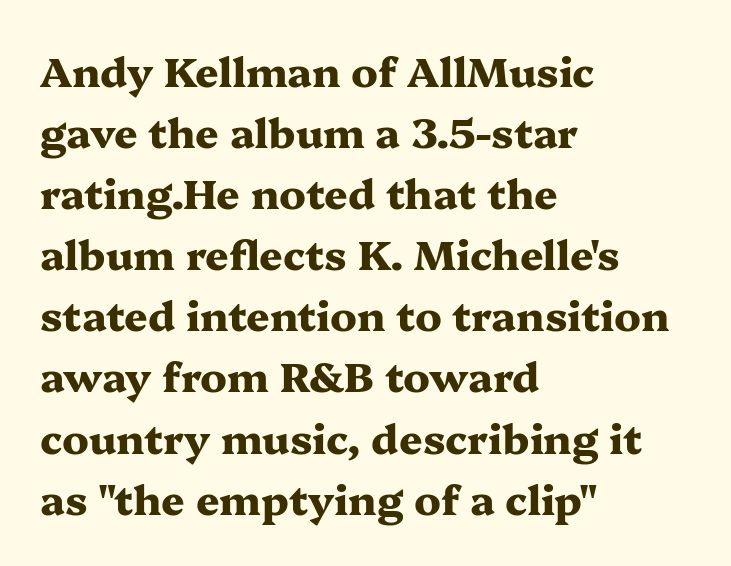
The typeface chosen for these lines features serifs. Glyph-to-glyph distance matches everyday printed text. Style check: upright. The vertical gap from one line to the next is medium. As a designer I'd log this as weight 700, bold. The ragged edge is on the right, which tells us the setting is flush left.
